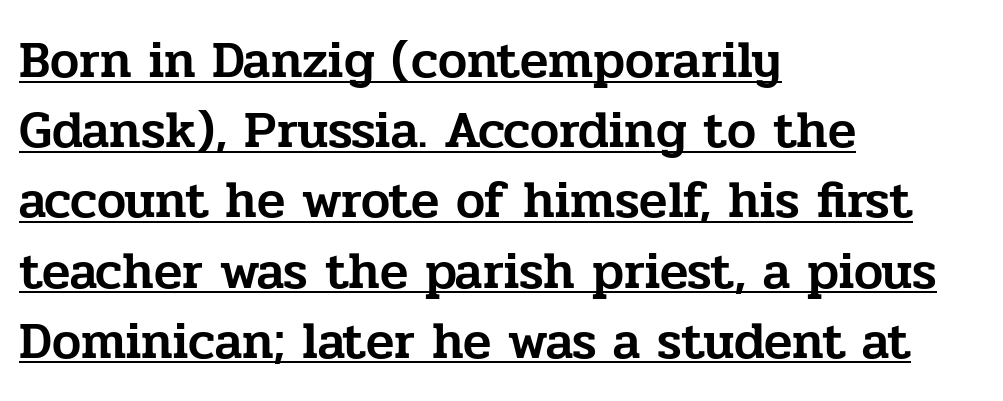
{"serif": "yes", "italic": "no", "width": "normal", "stroke_contrast": "low", "x_height": "medium", "monospaced": "no", "underline": "yes", "align": "left", "line_spacing": "normal", "line_spacing_ratio": 1.35, "letter_spacing": "normal", "letter_spacing_em": 0.0, "glyph_px": 52}
